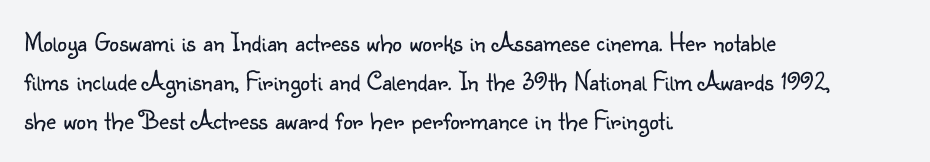
{"italic": "no", "bold": "no", "underline": "no", "align": "left", "line_spacing": "normal", "line_spacing_ratio": 1.44, "letter_spacing": "normal", "letter_spacing_em": 0.0, "glyph_px": 27}
